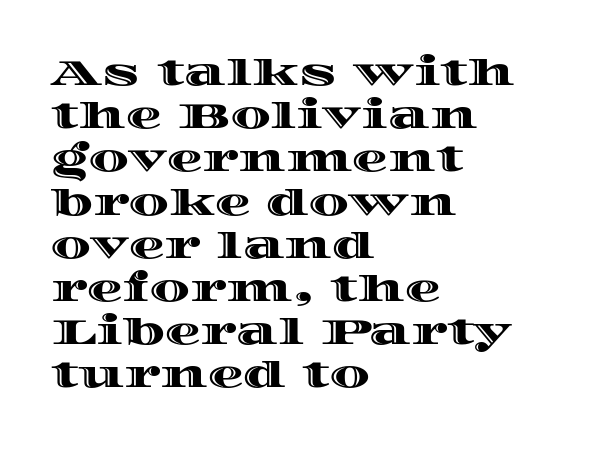
Q: Is the text italic (slanted)? A: No, it is upright.
Q: Is the text underlined? A: No.
Q: How is the paragraph aligned? A: Left-aligned.
Q: Is the spacing between letters normal or unusually wide? A: Normal.
Q: Width (condensed, normal, or wide)? A: Wide.
Q: x-height? A: Large.
Q: Monospaced? A: No.
